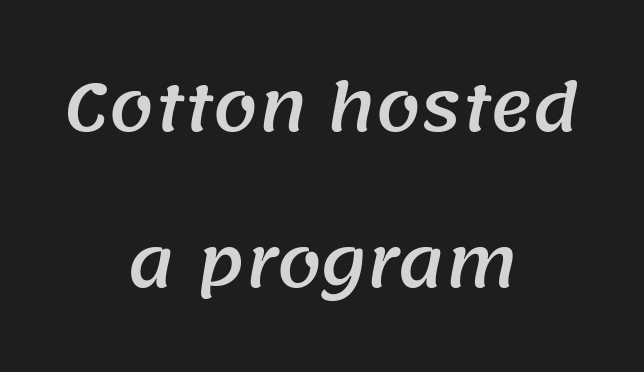
Q: Is the typeface a serif or a sans-serif typeface? A: Sans-serif.
Q: Is the text underlined? A: No.
Q: How is the paragraph aligned? A: Centered.
Q: Is the spacing between letters normal or unusually wide? A: Normal.
Q: Is the spacing between lines tight, normal or loose? A: Loose.
Q: Width (condensed, normal, or wide)? A: Normal.
Q: Stroke contrast? A: Medium.
Q: x-height? A: Large.
Q: Monospaced? A: No.
